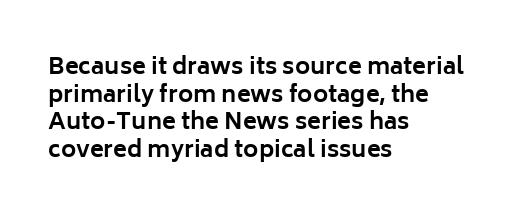
Q: Is the text bold? A: Yes.
Q: Is the text italic (slanted)? A: No, it is upright.
Q: Is the text underlined? A: No.
Q: How is the paragraph aligned? A: Left-aligned.
Q: Is the spacing between letters normal or unusually wide? A: Normal.
